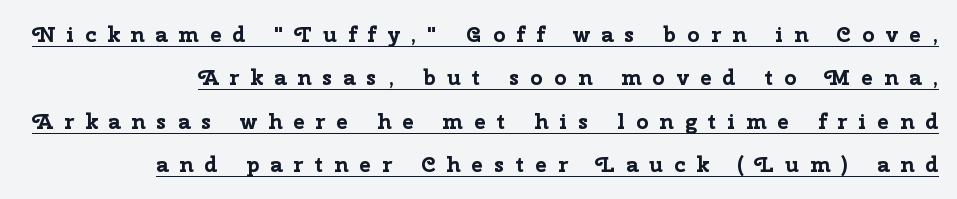
{"italic": "no", "bold": "yes", "underline": "yes", "align": "right", "line_spacing": "loose", "line_spacing_ratio": 1.97, "letter_spacing": "wide", "letter_spacing_em": 0.5, "glyph_px": 22}
